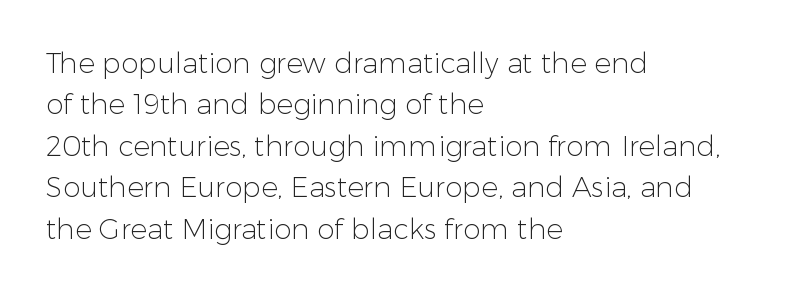
Q: Is the text bold? A: No.
Q: Is the text italic (slanted)? A: No, it is upright.
Q: Is the typeface a serif or a sans-serif typeface? A: Sans-serif.
Q: Is the text underlined? A: No.
Q: How is the paragraph aligned? A: Left-aligned.
Q: Is the spacing between letters normal or unusually wide? A: Normal.
Q: Is the spacing between lines tight, normal or loose? A: Normal.
Q: Width (condensed, normal, or wide)? A: Normal.
Q: Stroke contrast? A: Low.
Q: x-height? A: Medium.
Q: Monospaced? A: No.
